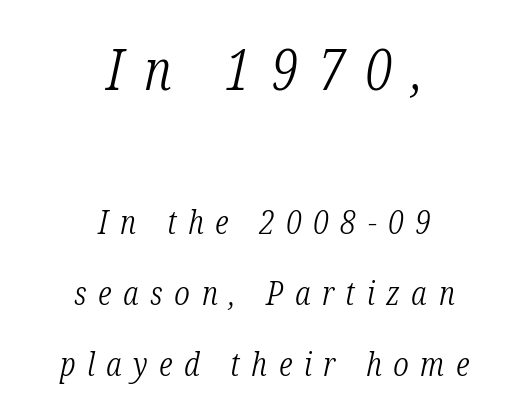
Q: Is the text bold? A: No.
Q: Is the text italic (slanted)? A: Yes, it leans right by about 12 degrees.
Q: Is the typeface a serif or a sans-serif typeface? A: Serif.
Q: Is the text underlined? A: No.
Q: How is the paragraph aligned? A: Centered.
Q: Is the spacing between letters normal or unusually wide? A: Unusually wide.
Q: Is the spacing between lines tight, normal or loose? A: Loose.
Q: Which block of text is set in a larger size, the first (top) or the second (bottom)? A: The first (top) one.
Q: Width (condensed, normal, or wide)? A: Condensed.
Q: Stroke contrast? A: Low.
Q: x-height? A: Medium.
Q: Monospaced? A: No.
